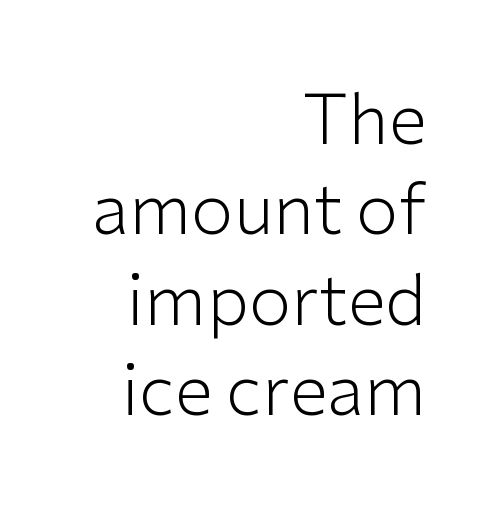
{"serif": "no", "italic": "no", "bold": "no", "weight": "light", "width": "normal", "stroke_contrast": "low", "x_height": "medium", "monospaced": "no", "underline": "no", "align": "right", "line_spacing": "normal", "line_spacing_ratio": 1.31, "letter_spacing": "normal", "letter_spacing_em": 0.0, "glyph_px": 69}
